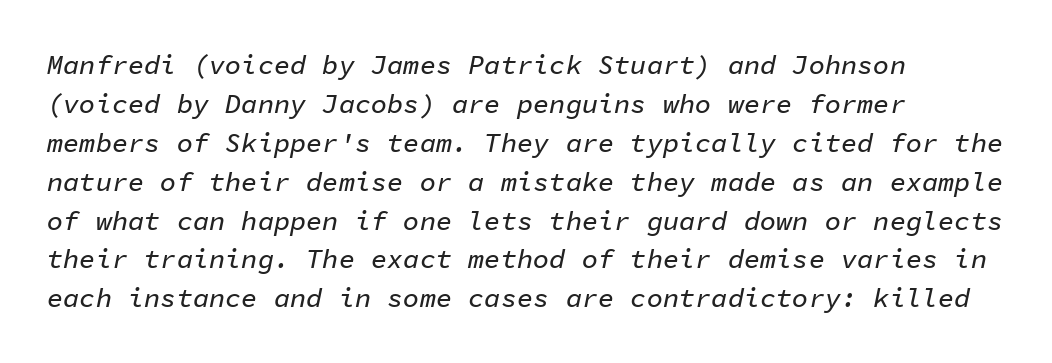
Q: Is the text italic (slanted)? A: Yes, it leans right by about 11 degrees.
Q: Is the text underlined? A: No.
Q: How is the paragraph aligned? A: Left-aligned.
Q: Is the spacing between letters normal or unusually wide? A: Normal.
Q: Is the spacing between lines tight, normal or loose? A: Normal.
